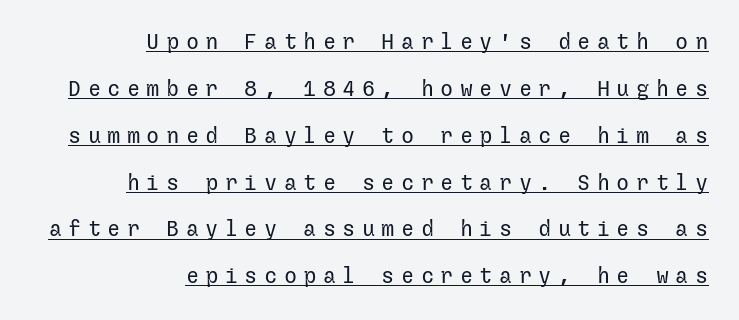
Q: Is the text bold? A: No.
Q: Is the text italic (slanted)? A: No, it is upright.
Q: Is the text underlined? A: Yes.
Q: How is the paragraph aligned? A: Right-aligned.
Q: Is the spacing between letters normal or unusually wide? A: Unusually wide.
Q: Is the spacing between lines tight, normal or loose? A: Loose.
